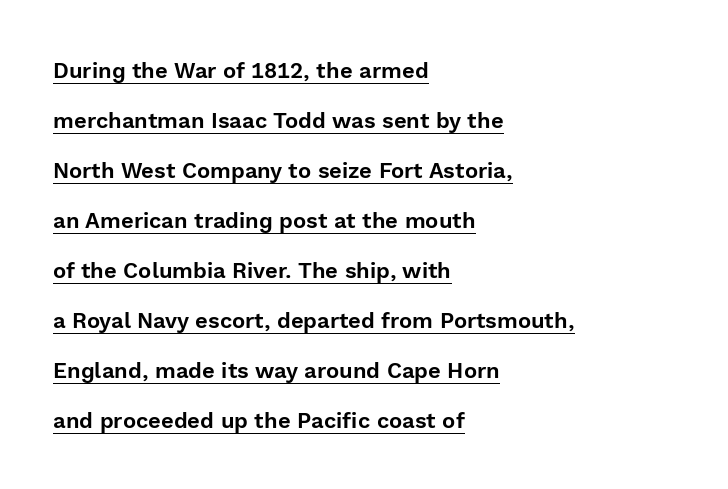
{"italic": "no", "underline": "yes", "align": "left", "line_spacing": "loose", "line_spacing_ratio": 2.27, "letter_spacing": "normal", "letter_spacing_em": 0.0, "glyph_px": 22}
